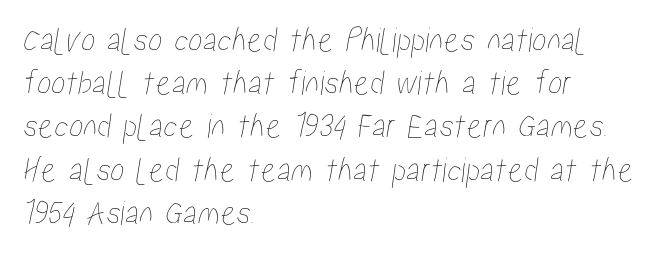
Q: Is the text underlined? A: No.
Q: How is the paragraph aligned? A: Left-aligned.
Q: Is the spacing between letters normal or unusually wide? A: Normal.
Q: Width (condensed, normal, or wide)? A: Condensed.
Q: Stroke contrast? A: Low.
Q: x-height? A: Medium.
Q: Monospaced? A: No.
